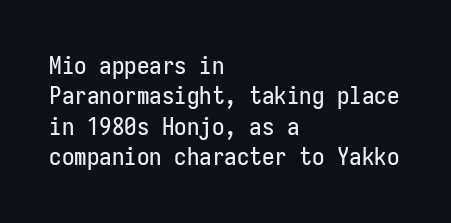
Q: Is the text italic (slanted)? A: No, it is upright.
Q: Is the text underlined? A: No.
Q: How is the paragraph aligned? A: Left-aligned.
Q: Is the spacing between letters normal or unusually wide? A: Normal.
